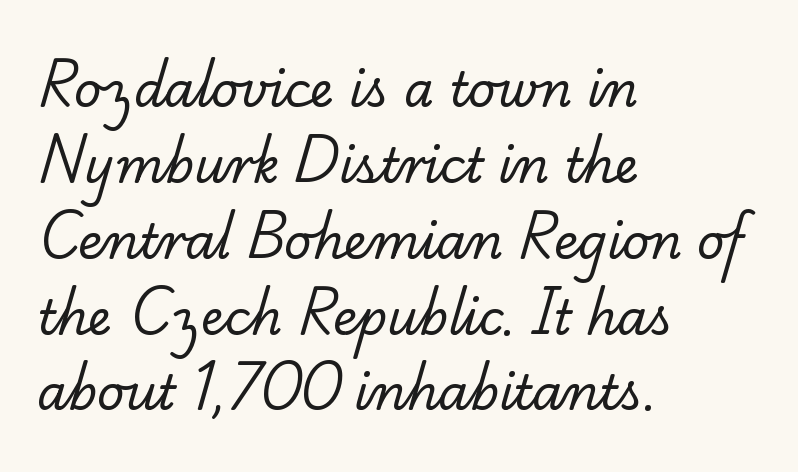
You could not count columns in this text — the font is proportionally spaced. Tracking value appears to be zero — textbook default spacing. The lines are quadded left. The face looks like a standard text weight, possibly lighter. The rendering uses a moderate line-height, typical for paragraphs.
